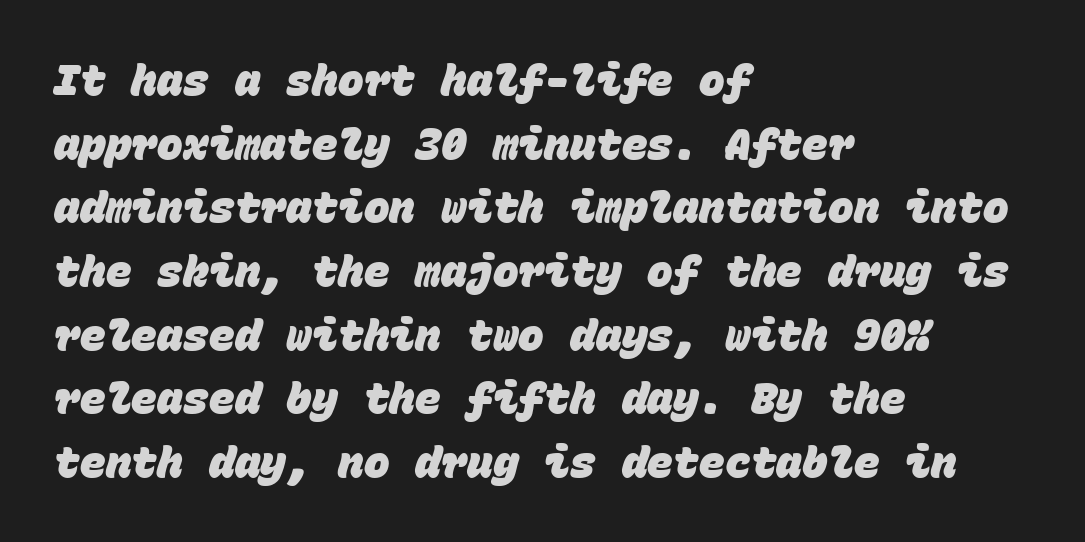
The image shows 43 px heavy sans-serif type, monospaced; set left-aligned, normal line spacing (1.48x), normal letter spacing, not underlined; low stroke contrast and a large x-height.
